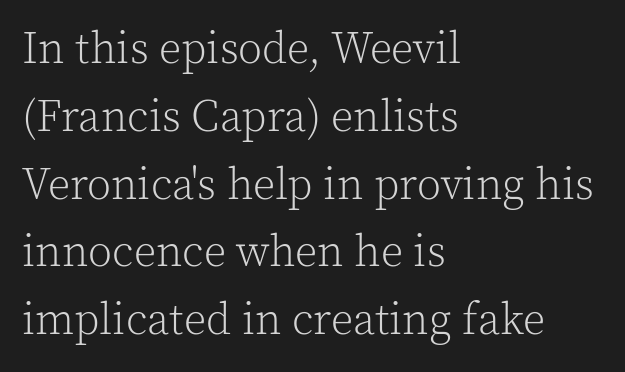
The lines in this sample share a left origin and differ only in where they stop. Does extra space separate the letters? No, they use regular spacing. The text was rendered using a seriffed face with decorative stroke endings. Vertically, the passage feels balanced, rows spaced as you'd expect. You could not count columns in this text — the font is proportionally spaced. Nothing heavy about these letters — not bold at all.
